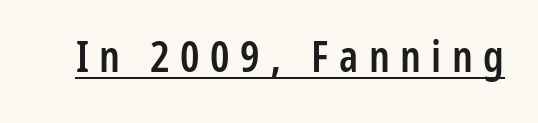
The image shows 43 px semibold, condensed sans-serif type, upright; set unusually wide letter spacing (+0.24 em), underlined; low stroke contrast and a medium x-height.
